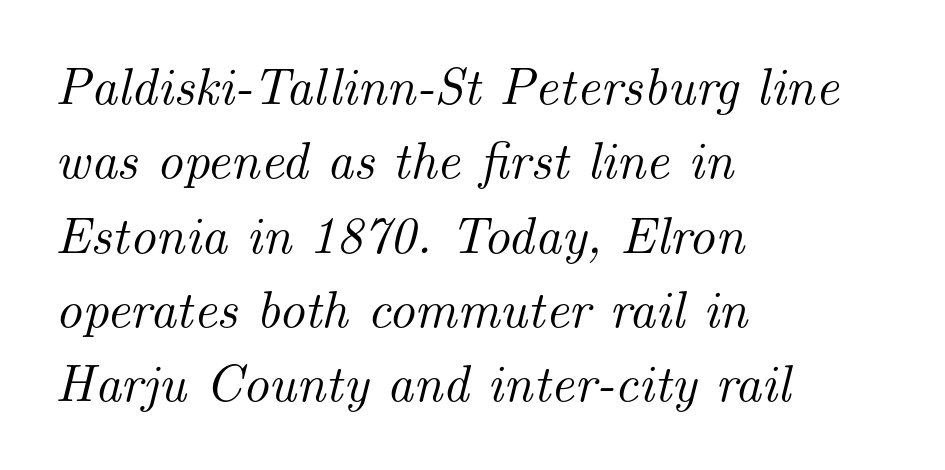
A typesetter would call this proportional, since set widths differ per character. This rendering uses left alignment, leaving the right contour irregular. Is there much room between lines? A standard amount, neither cramped nor airy. The passage shown leans; its letterforms are oblique.
